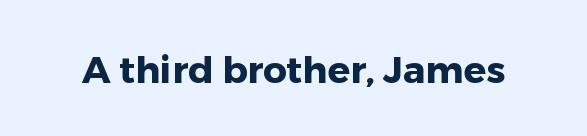
{"serif": "no", "italic": "no", "bold": "yes", "weight": "heavy", "width": "normal", "stroke_contrast": "low", "x_height": "medium", "monospaced": "no", "underline": "no", "letter_spacing": "normal", "letter_spacing_em": 0.0, "glyph_px": 37}
